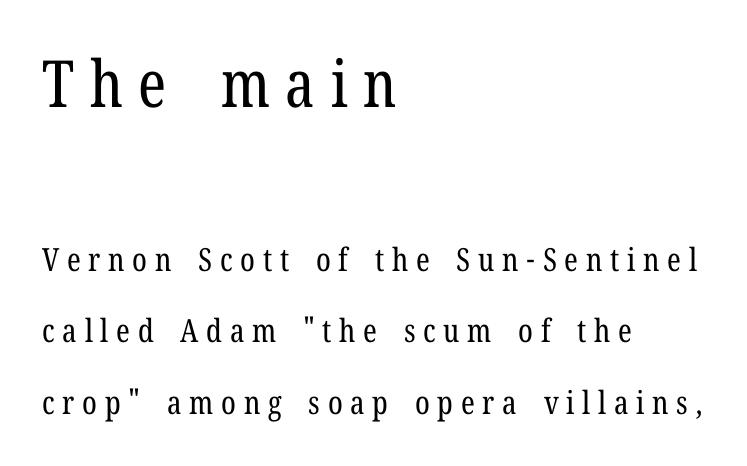
Q: Is the text bold? A: No.
Q: Is the text italic (slanted)? A: No, it is upright.
Q: Is the typeface a serif or a sans-serif typeface? A: Serif.
Q: Is the text underlined? A: No.
Q: How is the paragraph aligned? A: Left-aligned.
Q: Is the spacing between letters normal or unusually wide? A: Unusually wide.
Q: Is the spacing between lines tight, normal or loose? A: Loose.
Q: Which block of text is set in a larger size, the first (top) or the second (bottom)? A: The first (top) one.
Q: Width (condensed, normal, or wide)? A: Condensed.
Q: Stroke contrast? A: Low.
Q: x-height? A: Medium.
Q: Monospaced? A: No.
